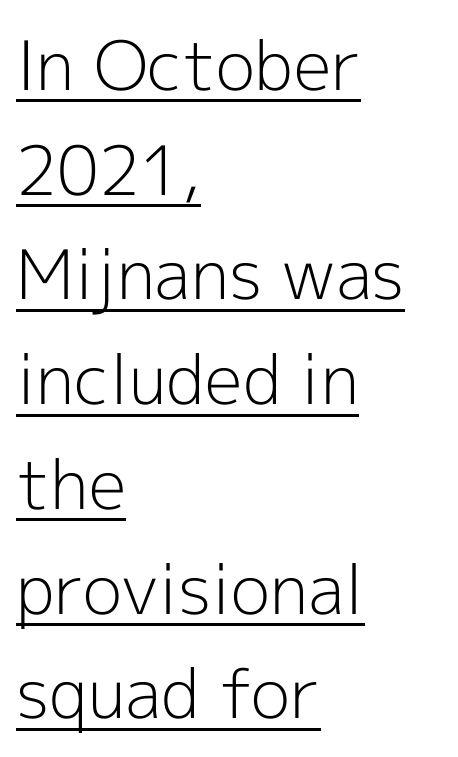
Classification — sans serif. These lines are rendered in a variable-pitch font. The specimen includes a rule beneath the text block's lines. This sample uses plain, unmodified letter spacing. Line spacing here is normal.
